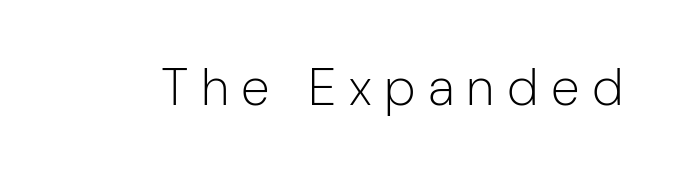
Q: Is the text bold? A: No.
Q: Is the text italic (slanted)? A: No, it is upright.
Q: Is the typeface a serif or a sans-serif typeface? A: Sans-serif.
Q: Is the text underlined? A: No.
Q: Is the spacing between letters normal or unusually wide? A: Unusually wide.
Q: Width (condensed, normal, or wide)? A: Normal.
Q: Stroke contrast? A: Low.
Q: x-height? A: Medium.
Q: Monospaced? A: No.
